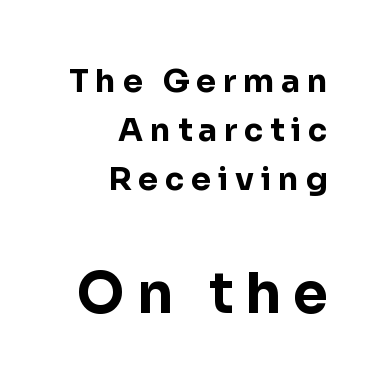
{"serif": "no", "italic": "no", "bold": "yes", "weight": "bold", "width": "normal", "stroke_contrast": "low", "x_height": "medium", "monospaced": "no", "underline": "no", "align": "right", "line_spacing": "normal", "line_spacing_ratio": 1.53, "letter_spacing": "wide", "letter_spacing_em": 0.21, "larger_block": "second", "size_ratio": 1.75, "glyph_px": 56}
